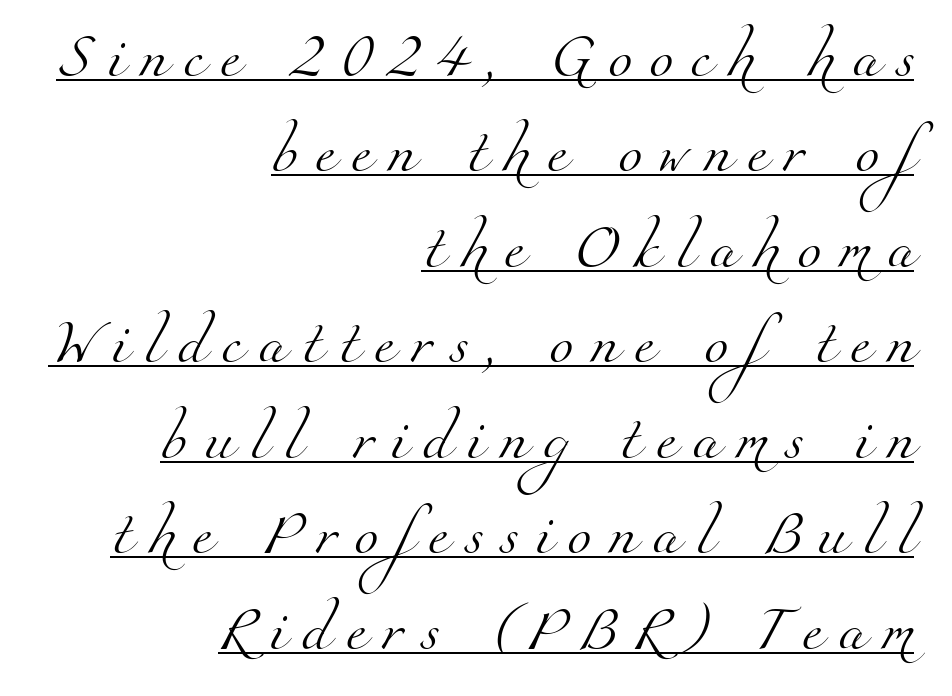
Q: Is the text bold? A: No.
Q: Is the typeface a serif or a sans-serif typeface? A: Serif.
Q: Is the text underlined? A: Yes.
Q: How is the paragraph aligned? A: Right-aligned.
Q: Is the spacing between letters normal or unusually wide? A: Unusually wide.
Q: Is the spacing between lines tight, normal or loose? A: Loose.
Q: Width (condensed, normal, or wide)? A: Normal.
Q: Stroke contrast? A: Medium.
Q: x-height? A: Small.
Q: Monospaced? A: No.
